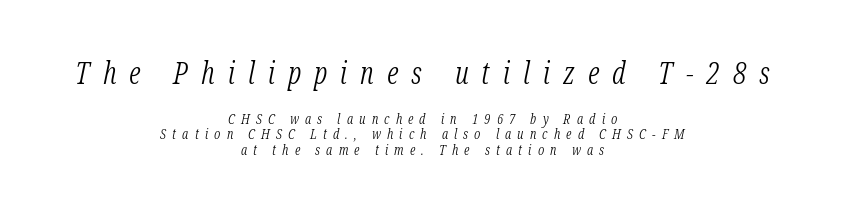
{"serif": "yes", "italic": "yes", "lean": "right", "slant_degrees": 12, "bold": "no", "weight": "light", "width": "condensed", "stroke_contrast": "low", "x_height": "medium", "monospaced": "no", "underline": "no", "align": "center", "line_spacing": "tight", "line_spacing_ratio": 1.12, "letter_spacing": "wide", "letter_spacing_em": 0.44, "larger_block": "first", "size_ratio": 2.14, "glyph_px": 30}
